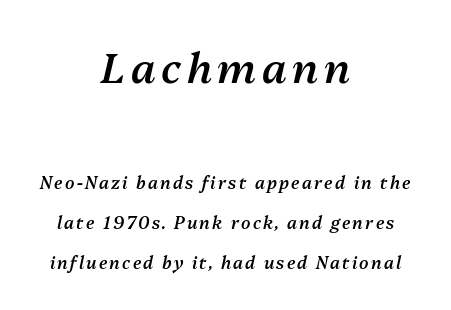
The image shows 42 px semibold type, italic (leaning right); set centered, loose line spacing (2.38x), not underlined; the first (top) block is 2.47x larger; medium stroke contrast and a medium x-height.
